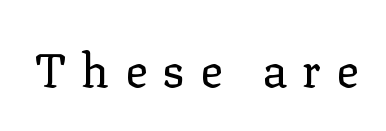
Tracking value appears strongly positive — letters spread wide. Think of a printed novel: that variable character pitch is what you see here. The face used here is seriffed, in the tradition of book romans. The strokes carry an ordinary text weight at most.
